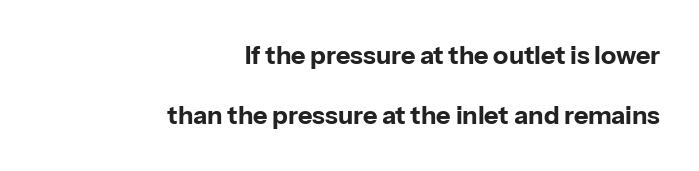
The compositor pushed each line to the right boundary. If you measured baseline to baseline, you'd find a long distance. These lines keep a tight, regular rhythm from letter to letter. The sample has been set heavy, in full bold.
